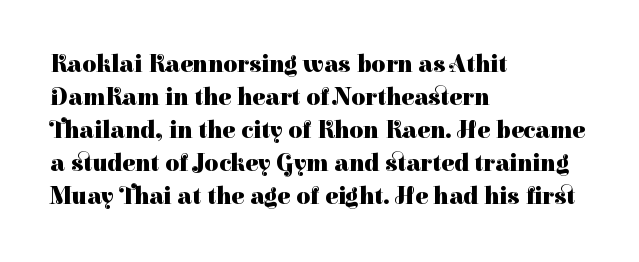
Q: Is the text bold? A: Yes.
Q: Is the text italic (slanted)? A: No, it is upright.
Q: Is the text underlined? A: No.
Q: How is the paragraph aligned? A: Left-aligned.
Q: Is the spacing between letters normal or unusually wide? A: Normal.
Q: Is the spacing between lines tight, normal or loose? A: Normal.
